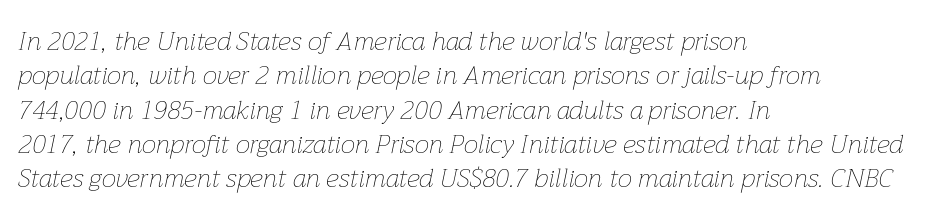
Ink coverage per letter is moderate at most. The whole block is typeset with a tilt. You could call the tracking neutral — neither tight nor loose. The glyphs are unaccompanied by any horizontal stroke below them.
